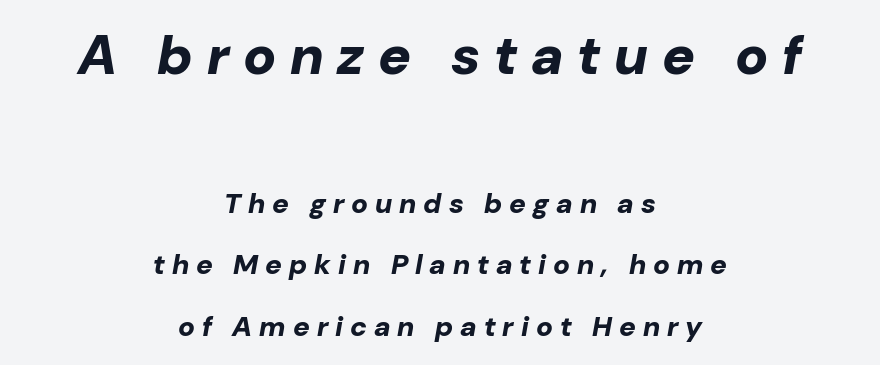
The earlier block is typeset at a bigger size than the later block. This sample has the flowing, uneven cadence of proportional lettering. One glance says open: line gaps are wider than usual. The baseline area is clear. Neither beginnings nor endings align; midpoints do. You can tell it's italic because the verticals aren't actually vertical.
